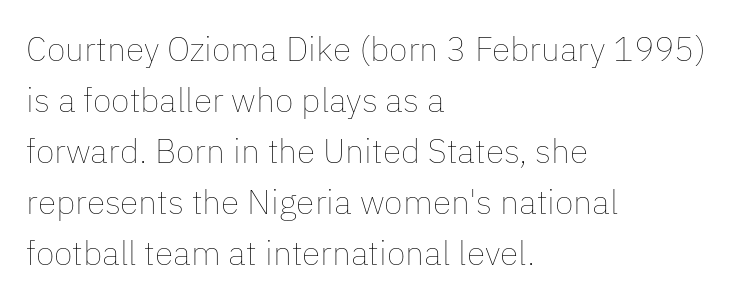
Q: Is the text bold? A: No.
Q: Is the text italic (slanted)? A: No, it is upright.
Q: Is the text underlined? A: No.
Q: How is the paragraph aligned? A: Left-aligned.
Q: Is the spacing between letters normal or unusually wide? A: Normal.
Q: Is the spacing between lines tight, normal or loose? A: Normal.
Q: Width (condensed, normal, or wide)? A: Normal.
Q: Stroke contrast? A: Low.
Q: x-height? A: Medium.
Q: Monospaced? A: No.
